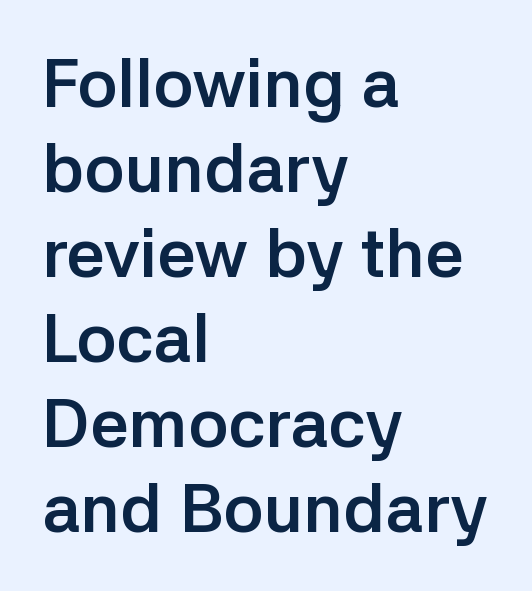
This rendering features lettering with no underline. Note the varied advance widths — an 'i' is clearly narrower than an 'm'. Nothing unusual about the tracking: characters are spaced as the font intends. Summary of weight: heavy, a full bold. Baseline-to-baseline distance is the conventional proportion of letter height.
